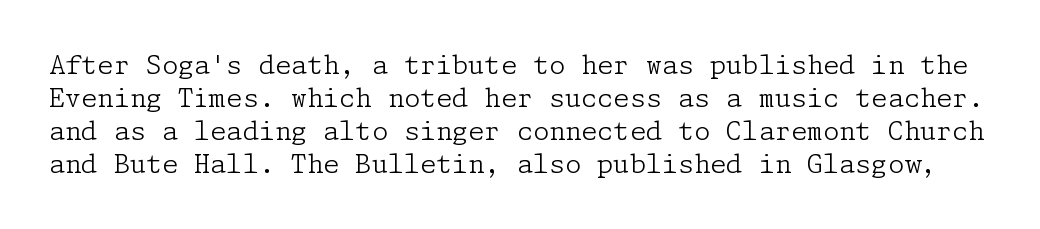
Heaviness? Minimal to ordinary, like unemphasized prose. Letters rest on an invisible, unmarked baseline. The letters sit at their default tracking, neither squeezed nor spread. Posture: straight, roman, zero tilt. A typesetter would call this leading conventional body-copy spacing.
